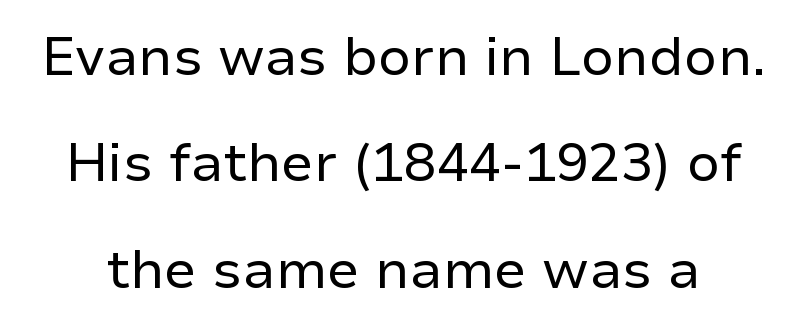
The passage shown has conventional tracking throughout. Does the lettering tilt? It doesn't — this is upright. The line-height multiplier appears high, well above default. Descender tails drop into unmarked territory.
